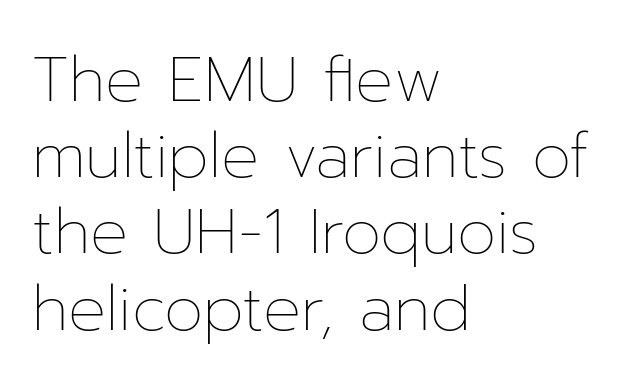
{"italic": "no", "bold": "no", "weight": "thin", "width": "normal", "stroke_contrast": "low", "x_height": "medium", "monospaced": "no", "underline": "no", "align": "left", "line_spacing_ratio": 1.21, "letter_spacing": "normal", "letter_spacing_em": 0.0, "glyph_px": 63}
